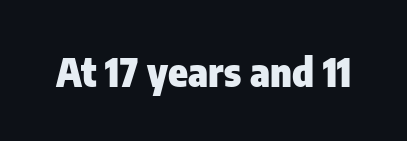
Q: Is the text bold? A: Yes.
Q: Is the text italic (slanted)? A: No, it is upright.
Q: Is the typeface a serif or a sans-serif typeface? A: Sans-serif.
Q: Is the text underlined? A: No.
Q: Is the spacing between letters normal or unusually wide? A: Normal.
Q: Width (condensed, normal, or wide)? A: Condensed.
Q: Stroke contrast? A: Low.
Q: x-height? A: Medium.
Q: Monospaced? A: No.
